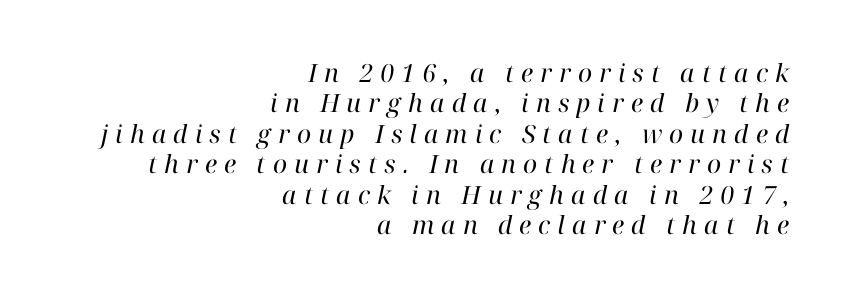
The image shows 25 px text type, italic (leaning right); set right-aligned, line spacing 1.22x, unusually wide letter spacing (+0.28 em), not underlined.
